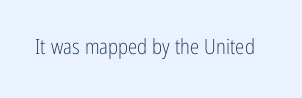
Q: Is the text bold? A: No.
Q: Is the text italic (slanted)? A: No, it is upright.
Q: Is the text underlined? A: No.
Q: Is the spacing between letters normal or unusually wide? A: Normal.
